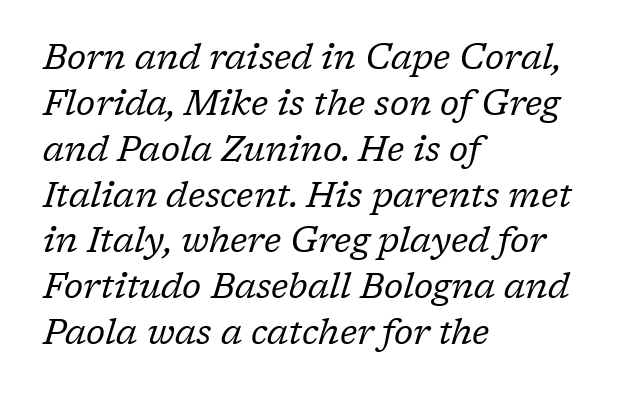
The weight would be labelled regular, book, light, or lighter still. These lines are rendered in a variable-pitch font. The designer left line spacing at the default. Has an underline been added? It has not. Tracking here is standard; glyphs follow each other at the usual distance. The text carries the slant typical of an italic or oblique font.
